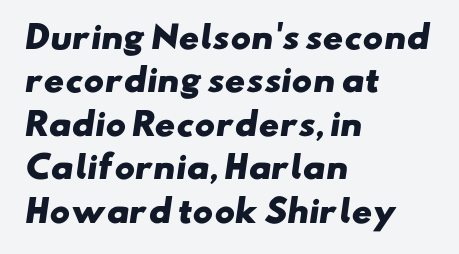
{"serif": "no", "bold": "yes", "weight": "heavy", "width": "wide", "stroke_contrast": "low", "x_height": "small", "monospaced": "no", "underline": "no", "align": "left", "line_spacing": "normal", "line_spacing_ratio": 1.4, "letter_spacing": "normal", "letter_spacing_em": 0.0, "glyph_px": 31}
